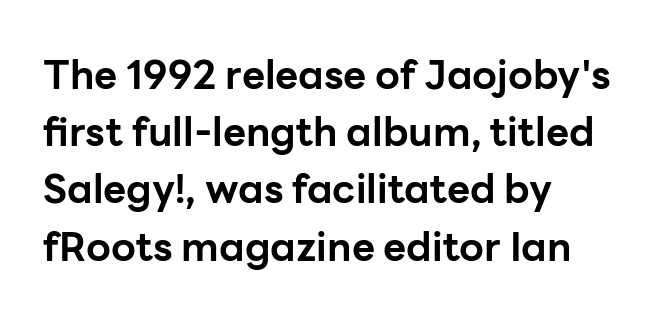
{"serif": "no", "italic": "no", "bold": "yes", "weight": "bold", "width": "normal", "stroke_contrast": "low", "x_height": "medium", "monospaced": "no", "underline": "no", "align": "left", "line_spacing": "normal", "line_spacing_ratio": 1.43, "letter_spacing": "normal", "letter_spacing_em": 0.0, "glyph_px": 40}
